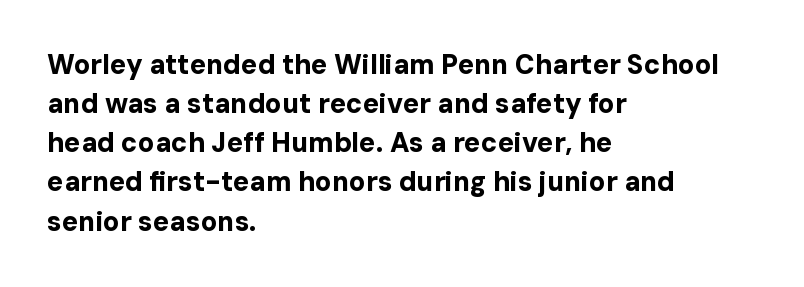
The typography opts for an upright posture over an oblique one. The face used here has the dense, thick strokes of a bold. Words float on clear page, feet unadorned. The typesetter chose a ragged-right arrangement here.
